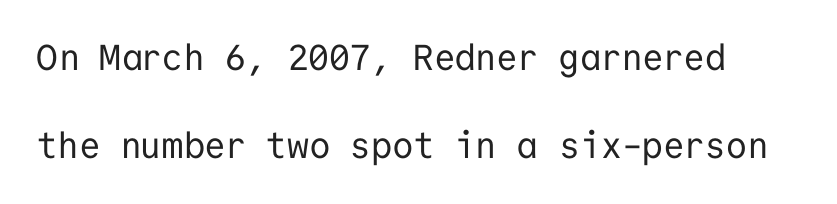
No heavy texture on the line: the type isn't bold. The letterforms sit shoulder to shoulder at normal distance. What kind of face is this? One without serifs — a sans. Has an underline been added? It has not.
